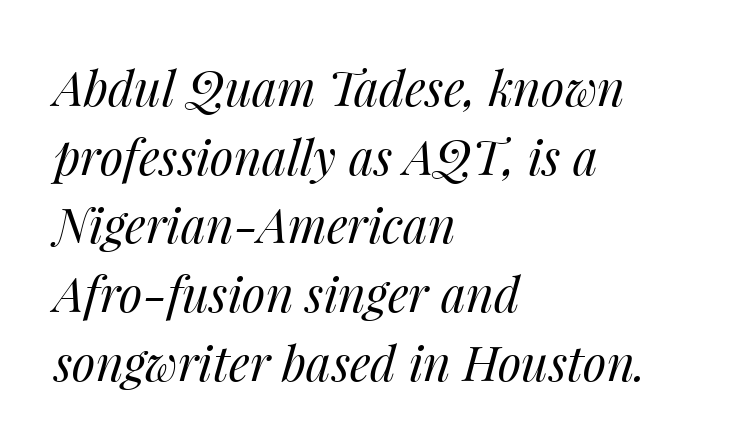
Q: Is the text bold? A: No.
Q: Is the text italic (slanted)? A: Yes, it leans right by about 14 degrees.
Q: Is the text underlined? A: No.
Q: How is the paragraph aligned? A: Left-aligned.
Q: Is the spacing between letters normal or unusually wide? A: Normal.
Q: Is the spacing between lines tight, normal or loose? A: Normal.
Q: Width (condensed, normal, or wide)? A: Normal.
Q: Stroke contrast? A: Medium.
Q: x-height? A: Medium.
Q: Monospaced? A: No.
